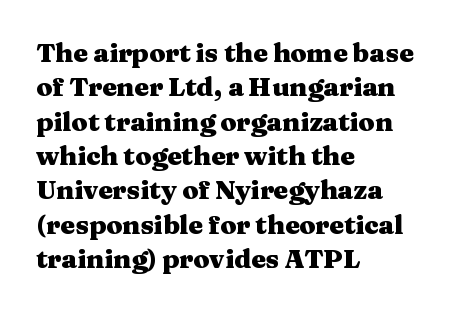
The image shows 26 px bold type, upright; set left-aligned, normal line spacing (1.32x), normal letter spacing, not underlined.
